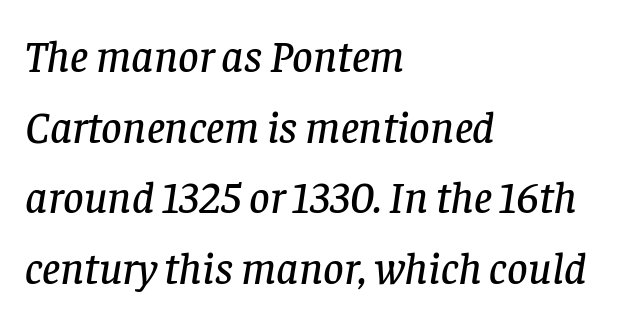
Q: Is the text italic (slanted)? A: Yes, it leans right by about 8 degrees.
Q: Is the typeface a serif or a sans-serif typeface? A: Serif.
Q: Is the text underlined? A: No.
Q: How is the paragraph aligned? A: Left-aligned.
Q: Is the spacing between letters normal or unusually wide? A: Normal.
Q: Is the spacing between lines tight, normal or loose? A: Normal.
Q: Width (condensed, normal, or wide)? A: Normal.
Q: Stroke contrast? A: Low.
Q: x-height? A: Large.
Q: Monospaced? A: No.
